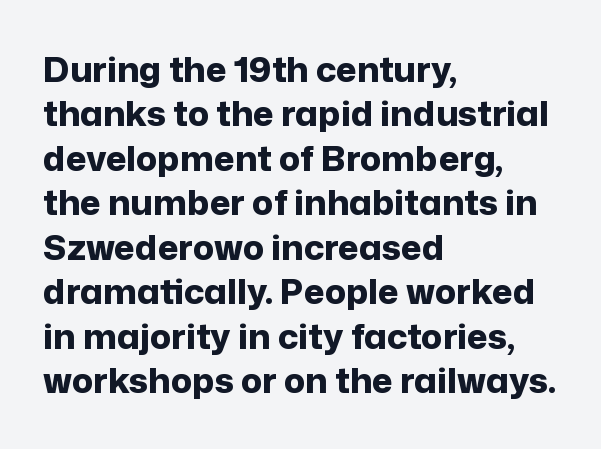
The image shows 35 px bold sans-serif type, upright; set left-aligned, normal line spacing (1.27x), normal letter spacing, not underlined; low stroke contrast and a medium x-height.
